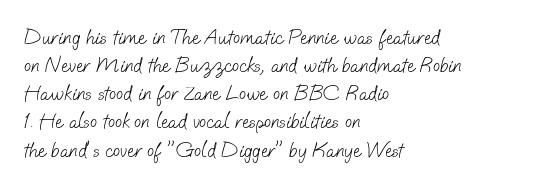
Q: Is the text bold? A: No.
Q: Is the text underlined? A: No.
Q: How is the paragraph aligned? A: Left-aligned.
Q: Is the spacing between letters normal or unusually wide? A: Normal.
Q: Is the spacing between lines tight, normal or loose? A: Normal.
